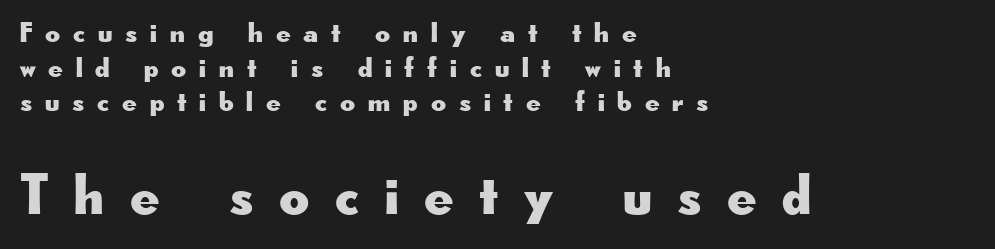
The image shows 58 px wide sans-serif type, upright; set left-aligned, line spacing 1.19x, unusually wide letter spacing (+0.44 em), not underlined; the second (bottom) block is 2.0x larger; low stroke contrast and a small x-height.
